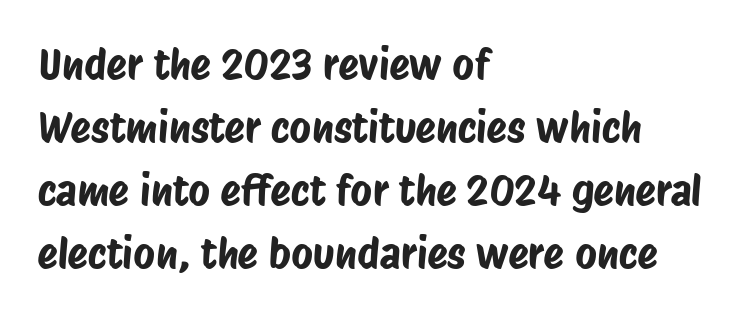
Horizontally, the lines are justified to the leading edge only. The specimen omits any rule beneath the text block's lines. The type is set solid horizontally, with unmodified tracking. The passage shown is typed in a proportional face where columns would drift.
